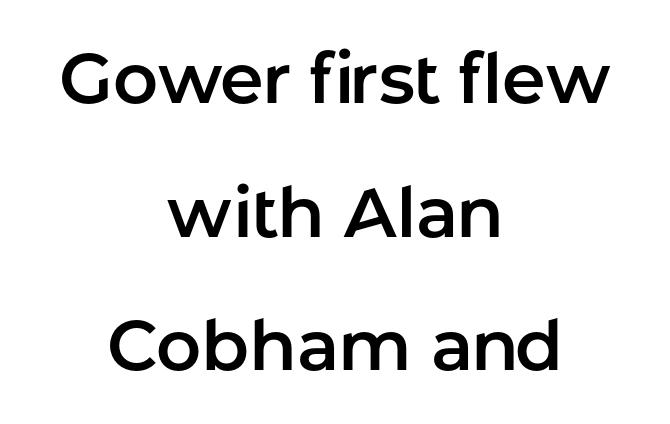
Q: Is the text italic (slanted)? A: No, it is upright.
Q: Is the typeface a serif or a sans-serif typeface? A: Sans-serif.
Q: Is the text underlined? A: No.
Q: How is the paragraph aligned? A: Centered.
Q: Is the spacing between letters normal or unusually wide? A: Normal.
Q: Is the spacing between lines tight, normal or loose? A: Loose.
Q: Width (condensed, normal, or wide)? A: Normal.
Q: Stroke contrast? A: Low.
Q: x-height? A: Medium.
Q: Monospaced? A: No.
